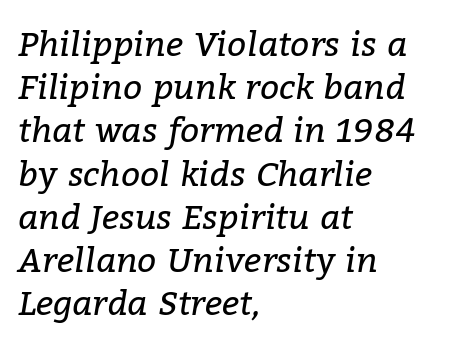
Q: Is the text bold? A: No.
Q: Is the text italic (slanted)? A: Yes, it leans right by about 9 degrees.
Q: Is the typeface a serif or a sans-serif typeface? A: Serif.
Q: Is the text underlined? A: No.
Q: How is the paragraph aligned? A: Left-aligned.
Q: Is the spacing between letters normal or unusually wide? A: Normal.
Q: Is the spacing between lines tight, normal or loose? A: Normal.
Q: Width (condensed, normal, or wide)? A: Normal.
Q: Stroke contrast? A: Low.
Q: x-height? A: Medium.
Q: Monospaced? A: No.
